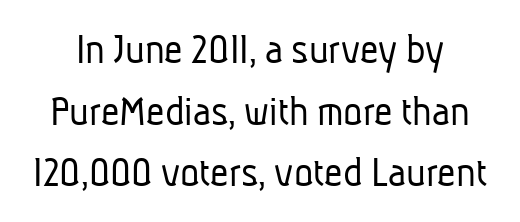
The image shows 45 px light, condensed sans-serif type; set normal line spacing (1.37x), normal letter spacing, not underlined; low stroke contrast and a medium x-height.
